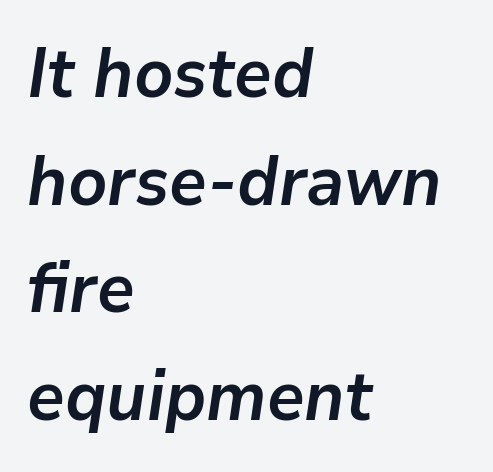
Q: Is the text bold? A: Yes.
Q: Is the text italic (slanted)? A: Yes, it leans right by about 9 degrees.
Q: Is the text underlined? A: No.
Q: How is the paragraph aligned? A: Left-aligned.
Q: Is the spacing between letters normal or unusually wide? A: Normal.
Q: Is the spacing between lines tight, normal or loose? A: Normal.
Q: Width (condensed, normal, or wide)? A: Normal.
Q: Stroke contrast? A: Low.
Q: x-height? A: Medium.
Q: Monospaced? A: No.
